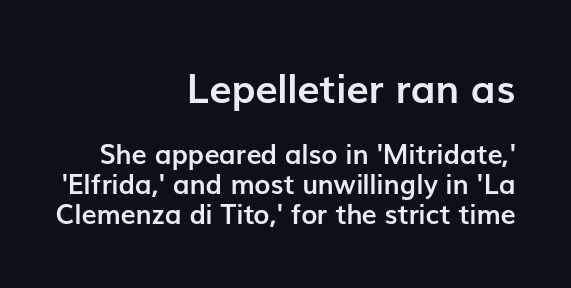
The image shows 40 px semibold sans-serif type, upright; set right-aligned, tight line spacing (1.12x), normal letter spacing, not underlined; the first (top) block is 1.48x larger; low stroke contrast and a medium x-height.
